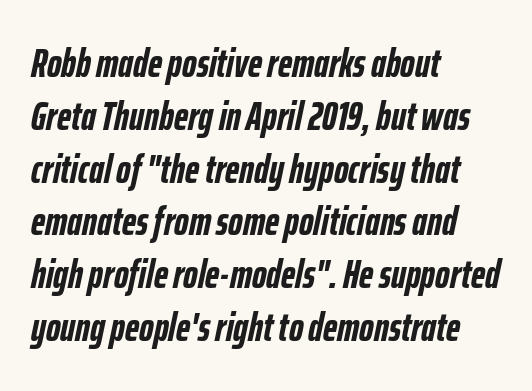
The image shows 40 px semibold, condensed type, italic (leaning right); set left-aligned, normal line spacing (1.32x), normal letter spacing, not underlined; low stroke contrast and a medium x-height.
